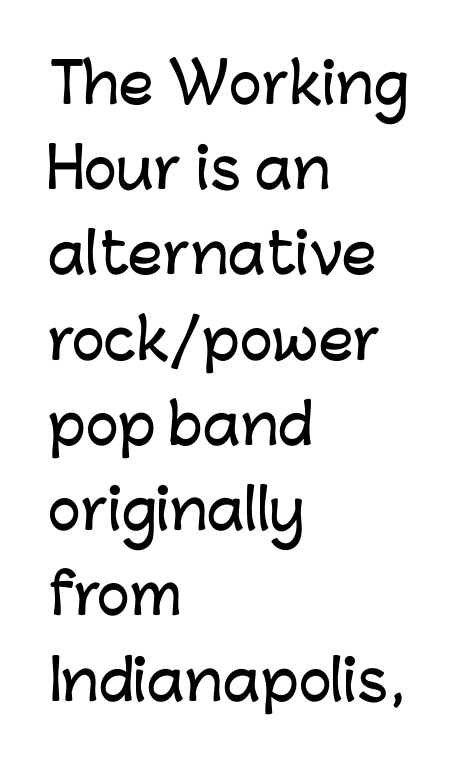
The image shows 55 px sans-serif type, upright; set left-aligned, normal line spacing (1.55x), normal letter spacing, not underlined; low stroke contrast and a medium x-height.
